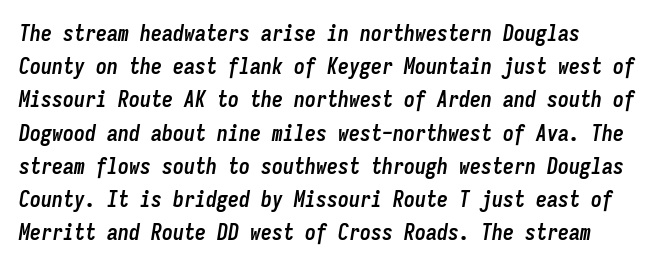
The passage shown is emphatically bold. Honestly, the letter spacing is just normal — you wouldn't notice it. Words float on clear page, feet unadorned. Normally led — the rows are evenly, conventionally spaced.
